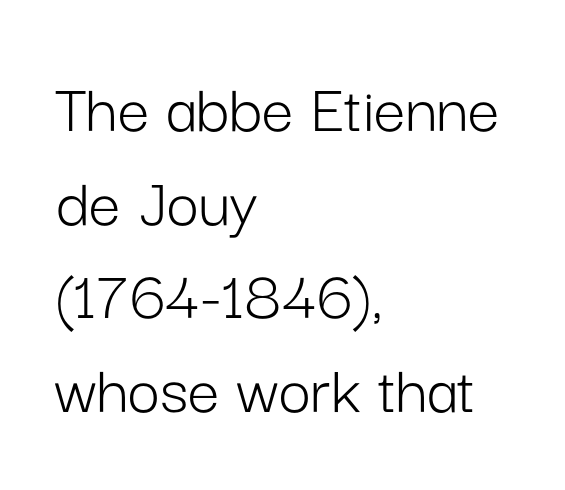
{"serif": "no", "italic": "no", "bold": "no", "weight": "light", "width": "normal", "stroke_contrast": "low", "x_height": "medium", "monospaced": "no", "underline": "no", "align": "left", "line_spacing": "normal", "line_spacing_ratio": 1.32, "letter_spacing": "normal", "letter_spacing_em": 0.0, "glyph_px": 71}
